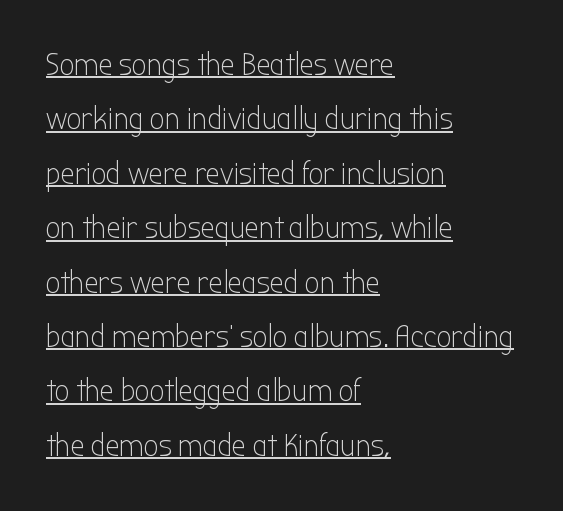
Q: Is the text bold? A: No.
Q: Is the text italic (slanted)? A: No, it is upright.
Q: Is the typeface a serif or a sans-serif typeface? A: Sans-serif.
Q: Is the text underlined? A: Yes.
Q: How is the paragraph aligned? A: Left-aligned.
Q: Is the spacing between letters normal or unusually wide? A: Normal.
Q: Is the spacing between lines tight, normal or loose? A: Normal.
Q: Width (condensed, normal, or wide)? A: Condensed.
Q: Stroke contrast? A: Low.
Q: x-height? A: Medium.
Q: Monospaced? A: No.
